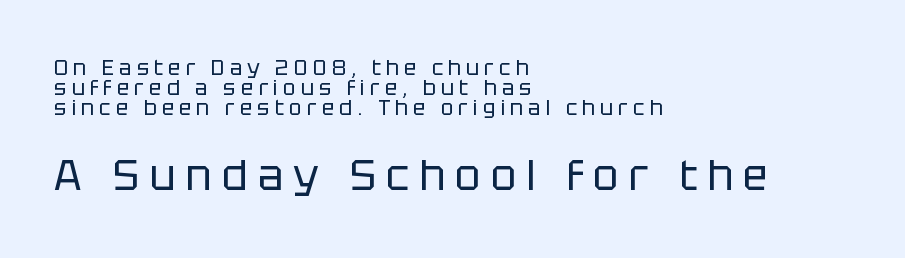
{"serif": "no", "italic": "no", "bold": "no", "weight": "regular", "width": "normal", "stroke_contrast": "low", "x_height": "large", "monospaced": "no", "underline": "no", "align": "left", "line_spacing": "tight", "line_spacing_ratio": 0.96, "letter_spacing": "wide", "letter_spacing_em": 0.24, "larger_block": "second", "size_ratio": 2.0, "glyph_px": 42}
